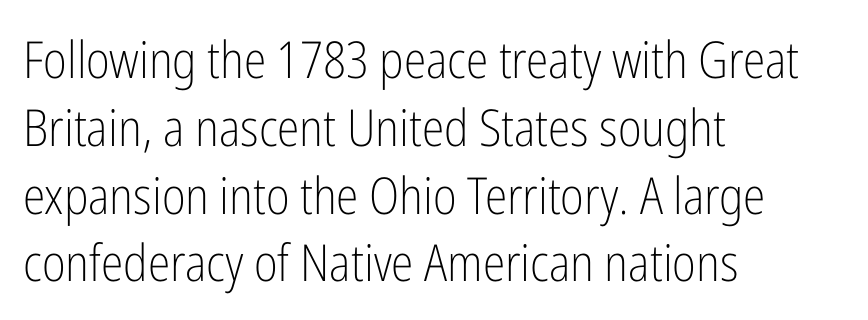
Q: Is the text bold? A: No.
Q: Is the text italic (slanted)? A: No, it is upright.
Q: Is the typeface a serif or a sans-serif typeface? A: Sans-serif.
Q: Is the text underlined? A: No.
Q: How is the paragraph aligned? A: Left-aligned.
Q: Is the spacing between letters normal or unusually wide? A: Normal.
Q: Is the spacing between lines tight, normal or loose? A: Normal.
Q: Width (condensed, normal, or wide)? A: Condensed.
Q: Stroke contrast? A: Low.
Q: x-height? A: Medium.
Q: Monospaced? A: No.
